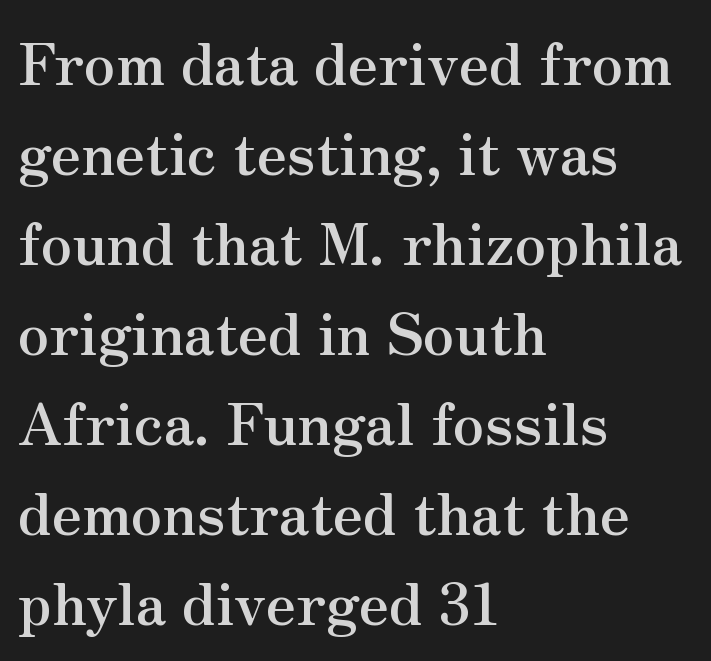
{"serif": "yes", "italic": "no", "bold": "yes", "weight": "semibold", "width": "normal", "stroke_contrast": "medium", "x_height": "small", "monospaced": "no", "underline": "no", "align": "left", "line_spacing": "normal", "line_spacing_ratio": 1.58, "letter_spacing": "normal", "letter_spacing_em": 0.0, "glyph_px": 57}
